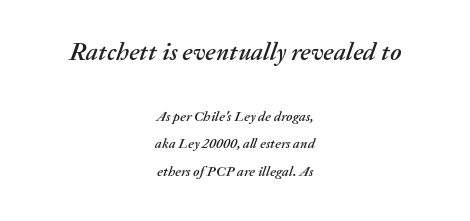
{"italic": "yes", "lean": "right", "slant_degrees": 20, "underline": "no", "align": "center", "line_spacing": "loose", "line_spacing_ratio": 1.96, "letter_spacing": "normal", "letter_spacing_em": 0.0, "larger_block": "first", "size_ratio": 1.79, "glyph_px": 25}
